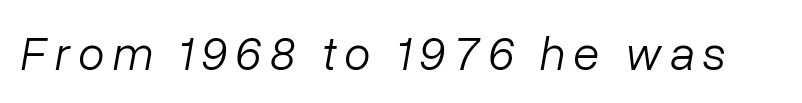
The area under the type is left untouched. The characters are drawn with everyday or finer stroke widths. The whole block is typeset with a tilt. A typesetter would call this proportional, since set widths differ per character.
